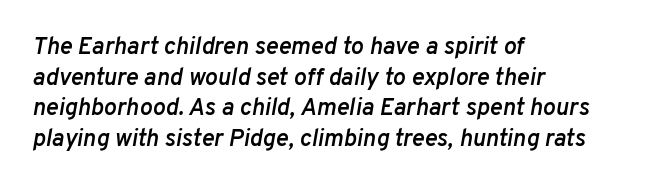
When letters slant like this, we call the style italic. The space beneath each line is pristine and unruled. Here the glyphs are tracked normally, forming tight word shapes. On the weight axis this lands at semibold, roughly 600. The text block is weighted toward the left margin, trailing off unevenly rightward.
